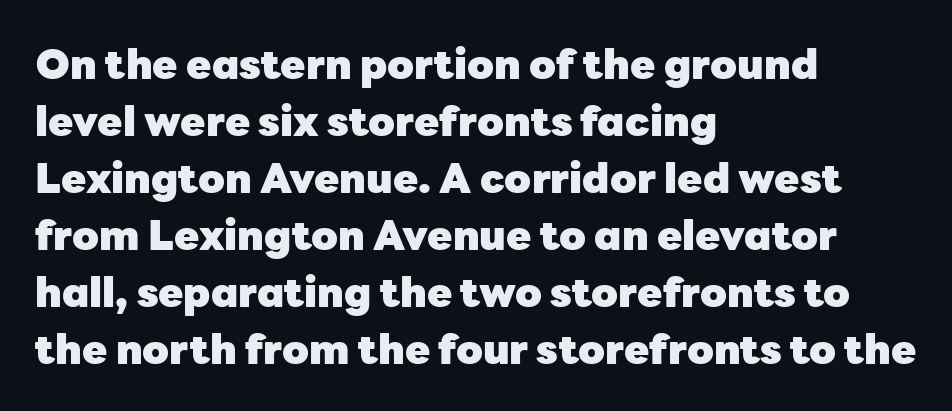
Every row of glyphs begins at an identical x-position on the left. Is there any slant? The stems are plumb. In terms of leading, this rendering sits right in the middle. The space beneath each line is pristine and unruled. Serif or sans? Sans — the stroke terminals are bare. Typesetter's note: full bold, strokes at maximum text heaviness.
